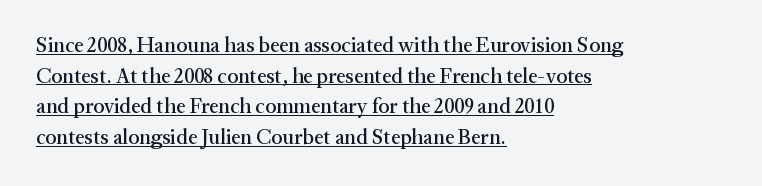
{"italic": "no", "underline": "yes", "align": "left", "line_spacing": "normal", "line_spacing_ratio": 1.46, "letter_spacing": "normal", "letter_spacing_em": 0.0, "glyph_px": 21}
